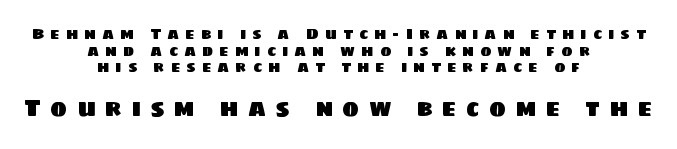
The image shows 23 px text type; set centered, tight line spacing (1.11x), unusually wide letter spacing (+0.41 em), not underlined; the second (bottom) block is 1.53x larger.
